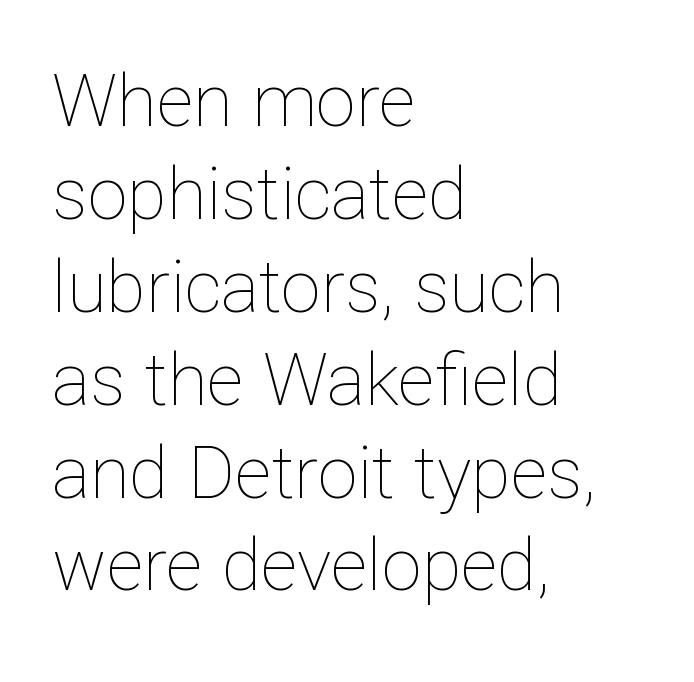
Each letter keeps its own natural width here, so spacing adapts to shape. Counters stay open thanks to moderate or lighter strokes. This is roman type, the default non-slanted kind. This rendering features lettering with no underline. The rendering uses a moderate line-height, typical for paragraphs. Glyph-to-glyph distance matches everyday printed text.
